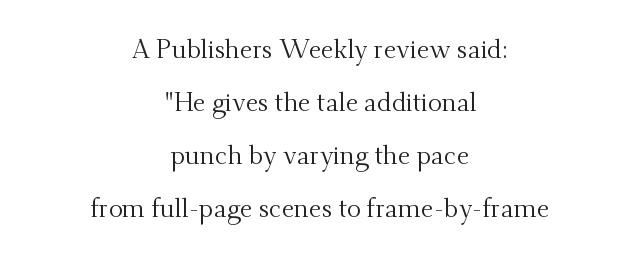
Descenders hang freely into open space. Horizontal alignment here is central, giving a formal, balanced look. Upright lettering throughout. Reading down the column, the eye jumps a long way to each next line.
